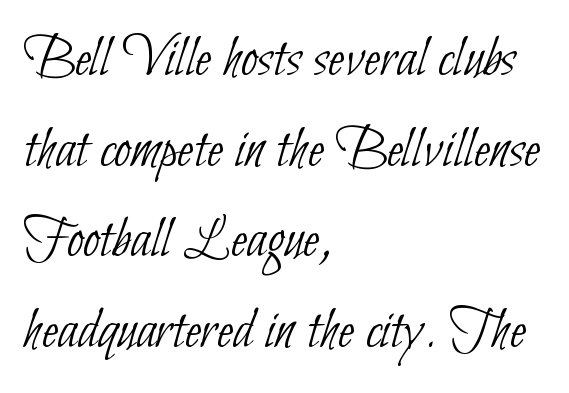
{"serif": "no", "bold": "no", "weight": "thin", "width": "condensed", "stroke_contrast": "low", "x_height": "small", "monospaced": "no", "underline": "no", "align": "left", "line_spacing": "normal", "line_spacing_ratio": 1.51, "letter_spacing": "normal", "letter_spacing_em": 0.0, "glyph_px": 60}
